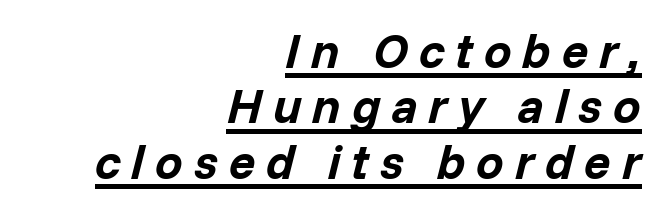
The image shows 49 px bold type, italic (leaning right); set right-aligned, tight line spacing (1.13x), unusually wide letter spacing (+0.22 em), underlined; low stroke contrast and a medium x-height.
